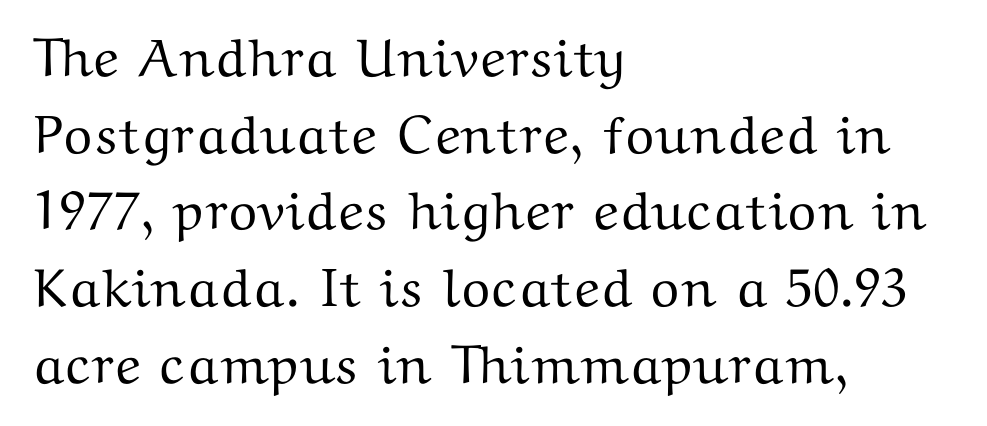
This sample uses plain, unmodified letter spacing. The face used here is seriffed, in the tradition of book romans. Underline: absent. Line starts are locked; line ends wander. This is roman type, the default non-slanted kind. The face used here is proportionally spaced, like ordinary book or web type.
